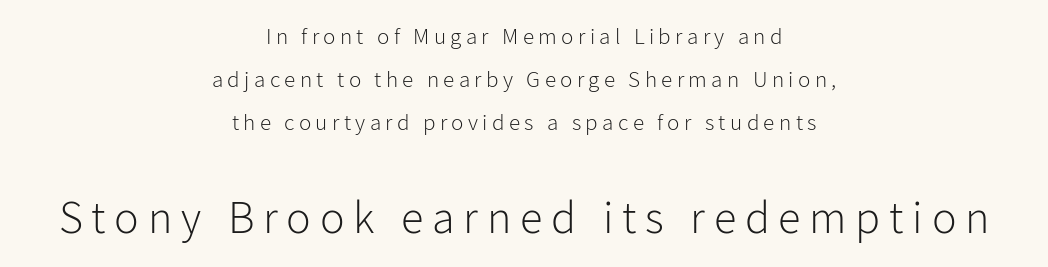
{"serif": "no", "italic": "no", "bold": "no", "weight": "light", "width": "normal", "stroke_contrast": "low", "x_height": "medium", "monospaced": "no", "underline": "no", "align": "center", "line_spacing_ratio": 1.87, "larger_block": "second", "size_ratio": 2.0, "glyph_px": 46}
